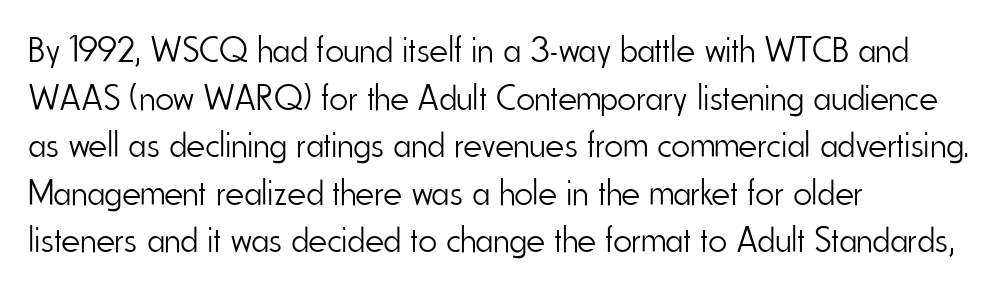
Q: Is the text bold? A: No.
Q: Is the text italic (slanted)? A: No, it is upright.
Q: Is the typeface a serif or a sans-serif typeface? A: Sans-serif.
Q: Is the text underlined? A: No.
Q: How is the paragraph aligned? A: Left-aligned.
Q: Is the spacing between letters normal or unusually wide? A: Normal.
Q: Is the spacing between lines tight, normal or loose? A: Normal.
Q: Width (condensed, normal, or wide)? A: Condensed.
Q: Stroke contrast? A: Low.
Q: x-height? A: Small.
Q: Monospaced? A: No.
